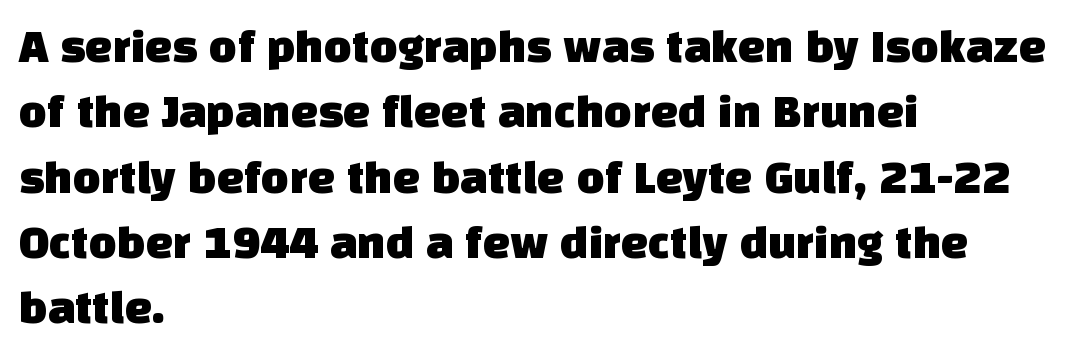
The image shows 48 px sans-serif type; set left-aligned, normal line spacing (1.36x), normal letter spacing, not underlined; low stroke contrast and a large x-height.
